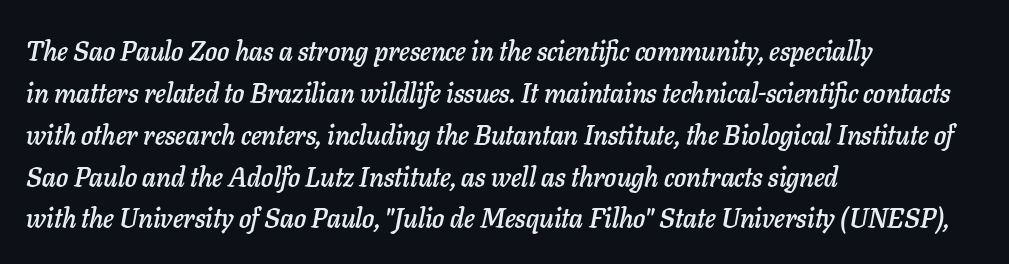
The image shows 27 px text type, italic (leaning right); set left-aligned, normal line spacing (1.55x), normal letter spacing, not underlined.
